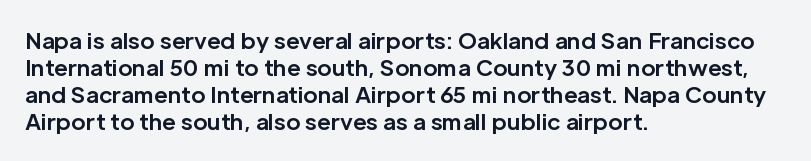
Q: Is the text bold? A: Yes.
Q: Is the text italic (slanted)? A: No, it is upright.
Q: Is the text underlined? A: No.
Q: How is the paragraph aligned? A: Left-aligned.
Q: Is the spacing between letters normal or unusually wide? A: Normal.
